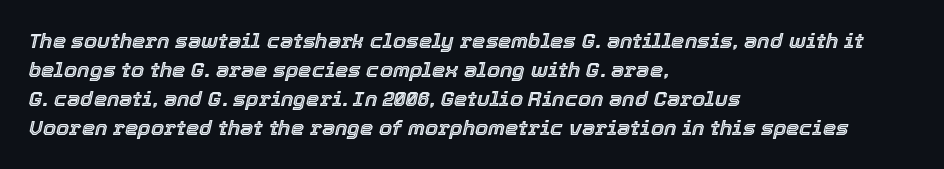
{"italic": "yes", "lean": "right", "slant_degrees": 12, "underline": "no", "align": "left", "line_spacing": "normal", "line_spacing_ratio": 1.38, "letter_spacing": "normal", "letter_spacing_em": 0.0, "glyph_px": 21}
